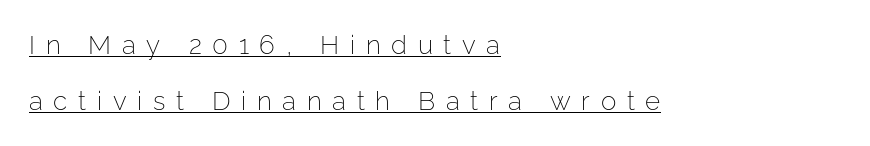
The image shows 26 px text type, upright; set left-aligned, loose line spacing (2.15x), unusually wide letter spacing (+0.41 em), underlined.
